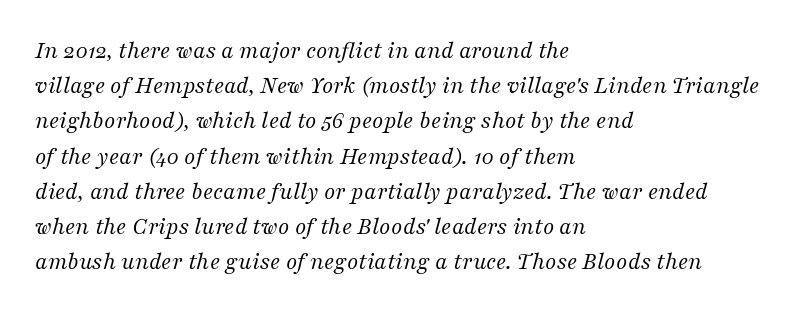
Stem width sits at or under what a default text font uses. Is the letter spacing exaggerated? No — it looks like the ordinary default. Descenders hang freely into open space. Leftover space on each line is placed entirely after the last word. Posture: slanted. A typesetter would call this leading conventional body-copy spacing.
